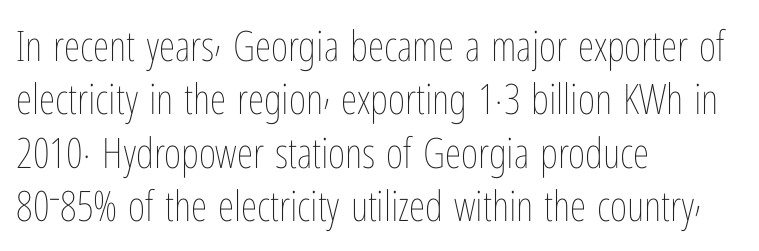
A roman cut, with each character standing at attention. Looks like regular typesetting: each glyph gets only the width it needs. The rendering keeps characters at their native spacing. Honestly, the row spacing looks completely unremarkable. The glyphs are unaccompanied by any horizontal stroke below them. The passage shown is not bold in any degree.
